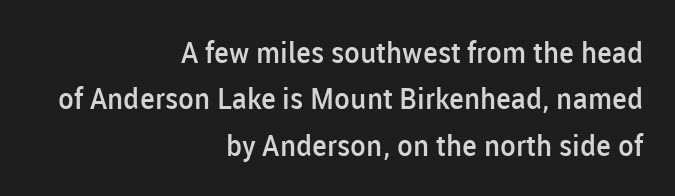
Note: no serifs on the glyphs. Ascenders rise straight up at ninety degrees. The letters are semibold — heavier than regular but short of a full bold. Looks like regular typesetting: each glyph gets only the width it needs. Is the block centered? No — it sits flush against the right margin.
